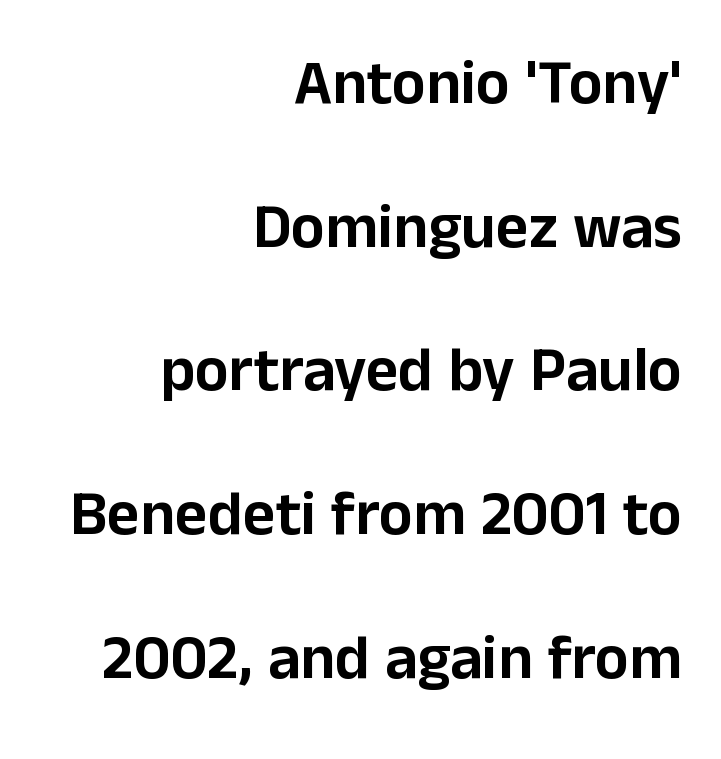
The image shows 63 px sans-serif type, upright; set right-aligned, loose line spacing (2.28x), normal letter spacing, not underlined; low stroke contrast and a medium x-height.
